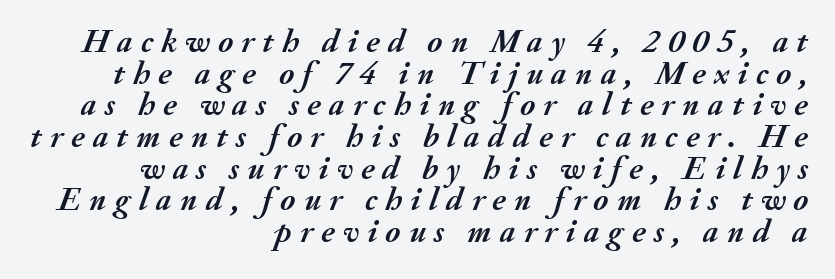
{"italic": "yes", "lean": "right", "slant_degrees": 20, "bold": "yes", "weight": "semibold", "width": "normal", "stroke_contrast": "medium", "x_height": "small", "monospaced": "no", "underline": "no", "align": "right", "line_spacing": "tight", "line_spacing_ratio": 0.96, "letter_spacing": "wide", "letter_spacing_em": 0.25, "glyph_px": 33}
